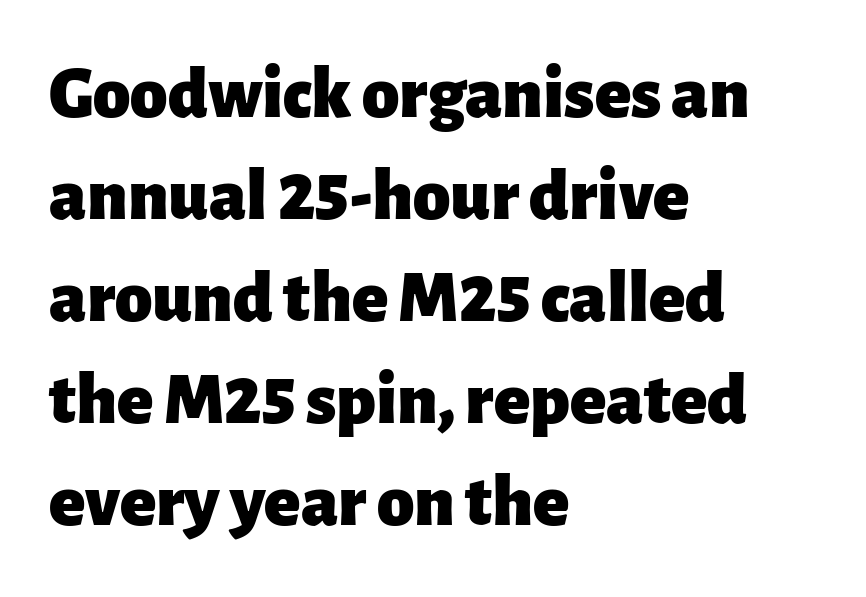
Q: Is the text bold? A: Yes.
Q: Is the text italic (slanted)? A: No, it is upright.
Q: Is the typeface a serif or a sans-serif typeface? A: Sans-serif.
Q: Is the text underlined? A: No.
Q: How is the paragraph aligned? A: Left-aligned.
Q: Is the spacing between letters normal or unusually wide? A: Normal.
Q: Is the spacing between lines tight, normal or loose? A: Normal.
Q: Width (condensed, normal, or wide)? A: Normal.
Q: Stroke contrast? A: Low.
Q: x-height? A: Medium.
Q: Monospaced? A: No.
